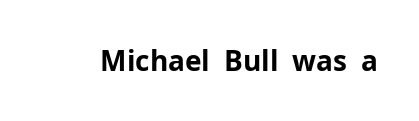
The passage shown is emphatically bold. Observe the ordinary spacing: letters are neighbours, not strangers. Spacing verdict: proportional, widths tailored to each character. The designer went with a sans here, leaving each stem footless. Rule under the text: the space is simply empty.
